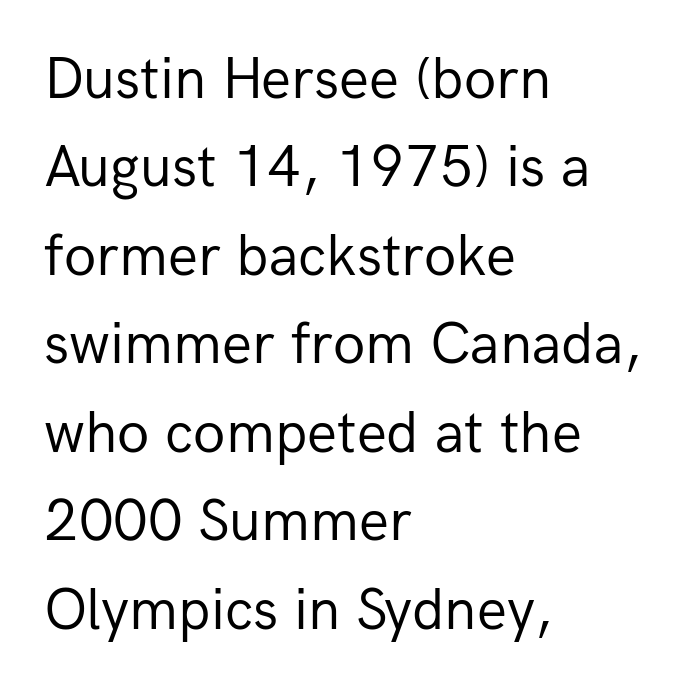
Q: Is the text bold? A: No.
Q: Is the text italic (slanted)? A: No, it is upright.
Q: Is the typeface a serif or a sans-serif typeface? A: Sans-serif.
Q: Is the text underlined? A: No.
Q: How is the paragraph aligned? A: Left-aligned.
Q: Is the spacing between letters normal or unusually wide? A: Normal.
Q: Is the spacing between lines tight, normal or loose? A: Normal.
Q: Width (condensed, normal, or wide)? A: Normal.
Q: Stroke contrast? A: Low.
Q: x-height? A: Medium.
Q: Monospaced? A: No.
